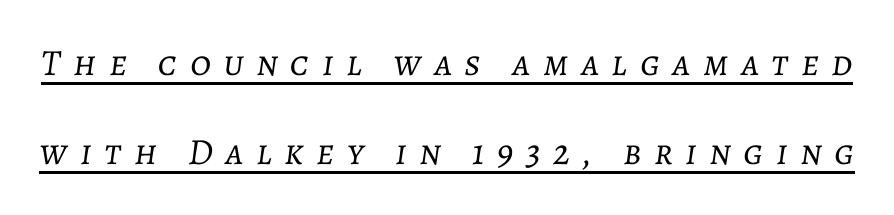
{"italic": "yes", "lean": "right", "slant_degrees": 7, "bold": "no", "weight": "light", "width": "normal", "stroke_contrast": "low", "x_height": "medium", "monospaced": "no", "underline": "yes", "line_spacing": "loose", "line_spacing_ratio": 2.41, "letter_spacing": "wide", "letter_spacing_em": 0.34, "glyph_px": 37}
